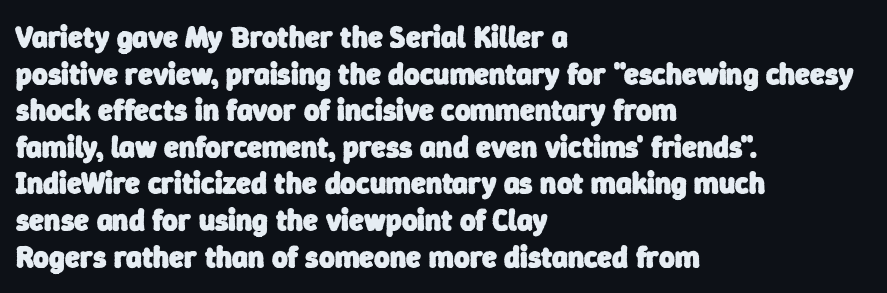
Q: Is the text bold? A: Yes.
Q: Is the typeface a serif or a sans-serif typeface? A: Sans-serif.
Q: Is the text underlined? A: No.
Q: How is the paragraph aligned? A: Left-aligned.
Q: Is the spacing between letters normal or unusually wide? A: Normal.
Q: Width (condensed, normal, or wide)? A: Normal.
Q: Stroke contrast? A: Low.
Q: x-height? A: Medium.
Q: Monospaced? A: No.
